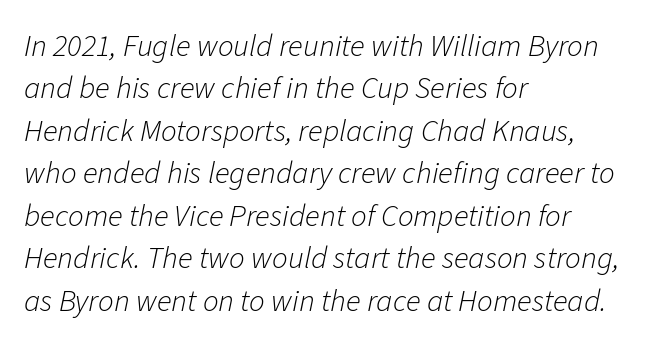
Is the stroke heavy? The answer is a plain regular-or-lighter. The space between consecutive lines is moderate. There's an unmistakable incline to the writing here. Does extra space separate the letters? No, they use regular spacing.
